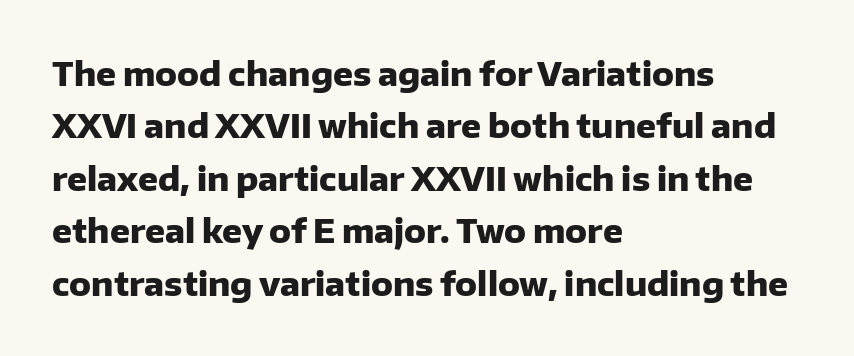
Which margin do the lines hug? The left one — the right edge is uneven. One glance says typical: line gaps are just what's usual. What weight is shown? A full bold with thick strokes. The typeface chosen for these lines omits serifs. This is roman type, the default non-slanted kind. Default kerning and tracking; the words read as compact shapes.
